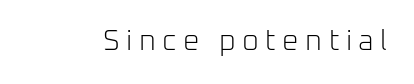
Underlining? Definitely not there. The face used here is rendered with a markedly widened letterfit. It's the straight-up-and-down kind of type. The font family rendered here belongs to the sans-serif group. Heft: none added — not bold.
